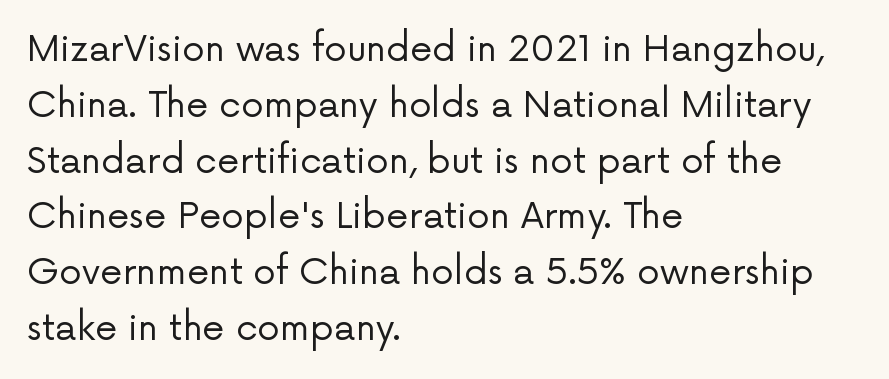
Q: Is the text bold? A: No.
Q: Is the text italic (slanted)? A: No, it is upright.
Q: Is the typeface a serif or a sans-serif typeface? A: Sans-serif.
Q: Is the text underlined? A: No.
Q: How is the paragraph aligned? A: Left-aligned.
Q: Is the spacing between letters normal or unusually wide? A: Normal.
Q: Is the spacing between lines tight, normal or loose? A: Normal.
Q: Width (condensed, normal, or wide)? A: Normal.
Q: Stroke contrast? A: Low.
Q: x-height? A: Medium.
Q: Monospaced? A: No.
